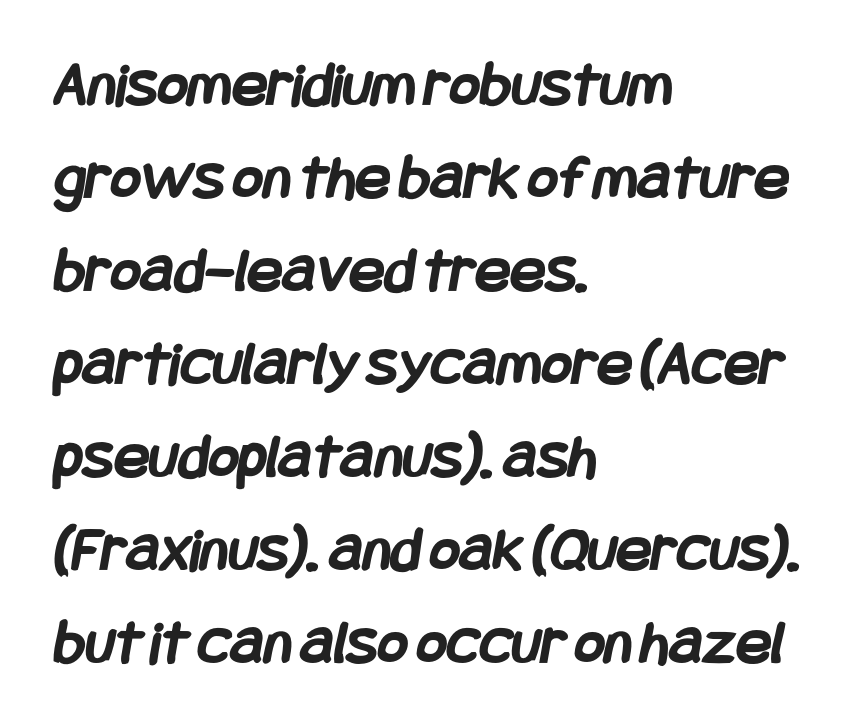
{"serif": "no", "bold": "yes", "weight": "semibold", "width": "condensed", "stroke_contrast": "low", "x_height": "large", "underline": "no", "align": "left", "line_spacing": "normal", "line_spacing_ratio": 1.43, "letter_spacing": "normal", "letter_spacing_em": 0.0, "glyph_px": 65}
